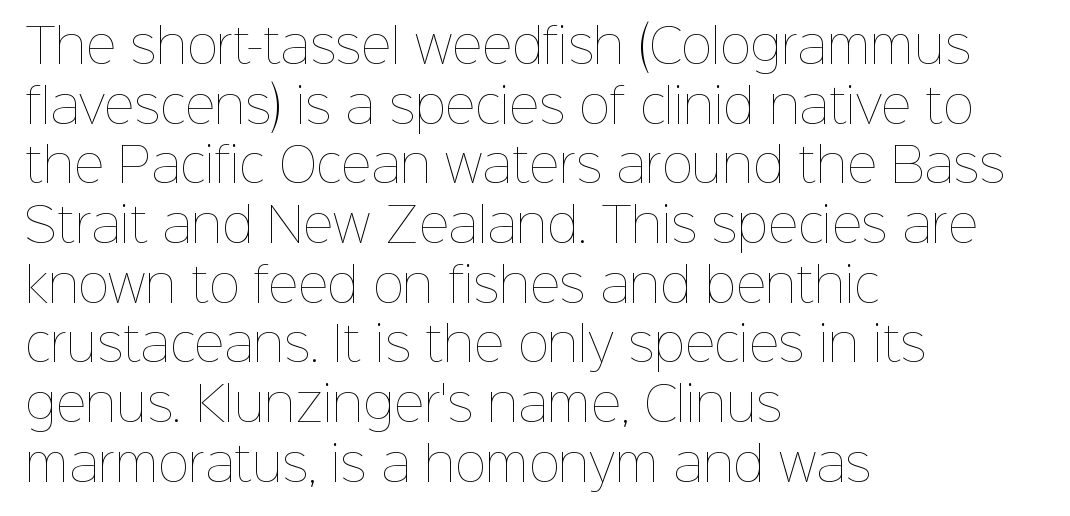
Q: Is the text bold? A: No.
Q: Is the text italic (slanted)? A: No, it is upright.
Q: Is the text underlined? A: No.
Q: How is the paragraph aligned? A: Left-aligned.
Q: Is the spacing between letters normal or unusually wide? A: Normal.
Q: Is the spacing between lines tight, normal or loose? A: Normal.
Q: Width (condensed, normal, or wide)? A: Normal.
Q: Stroke contrast? A: Low.
Q: x-height? A: Medium.
Q: Monospaced? A: No.
